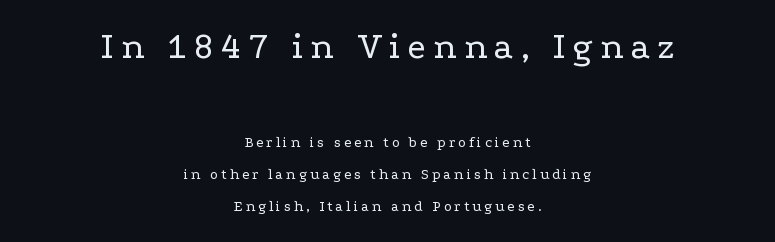
These two chunks differ in scale, with the top chunk taking the larger measure. Character widths vary here, with narrow letters taking less room than wide ones. Inter-character spacing is expanded well beyond the font's built-in metrics. Weight: regular or lighter. The paragraph shown floats in the horizontal middle.
